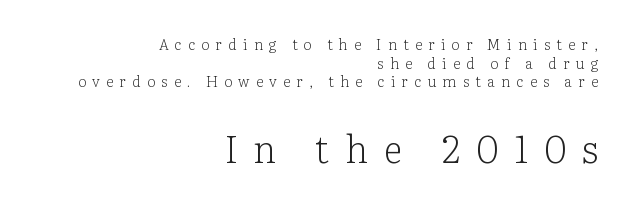
The letters are spread apart with noticeably loose tracking. The emphasis by scale lands on block number two, below. What's the leading like? Ordinary, nothing unusual. Ordinary non-slanted type is in use. The rendering shows small feet on the letterforms — a serif design. Is the block centered? No — it sits flush against the right margin.
